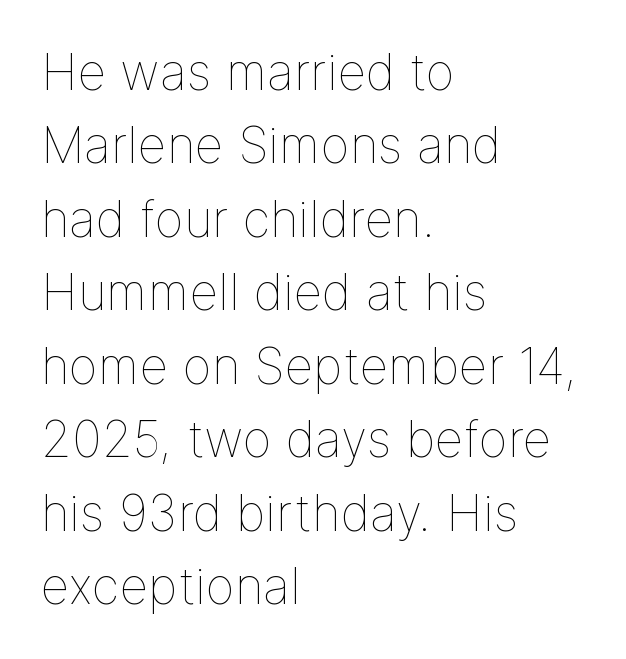
Q: Is the text bold? A: No.
Q: Is the text italic (slanted)? A: No, it is upright.
Q: Is the text underlined? A: No.
Q: How is the paragraph aligned? A: Left-aligned.
Q: Is the spacing between letters normal or unusually wide? A: Normal.
Q: Is the spacing between lines tight, normal or loose? A: Normal.
Q: Width (condensed, normal, or wide)? A: Normal.
Q: Stroke contrast? A: Low.
Q: x-height? A: Medium.
Q: Monospaced? A: No.
